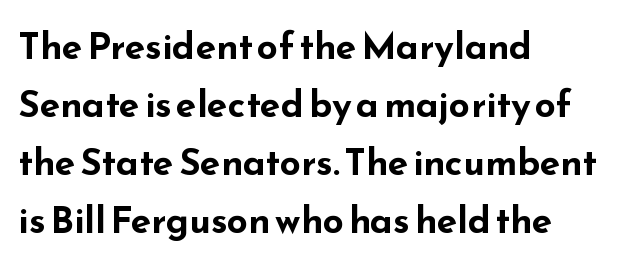
The image shows 37 px bold, wide sans-serif type, upright; set left-aligned, normal line spacing (1.57x), normal letter spacing, not underlined; low stroke contrast and a small x-height.
